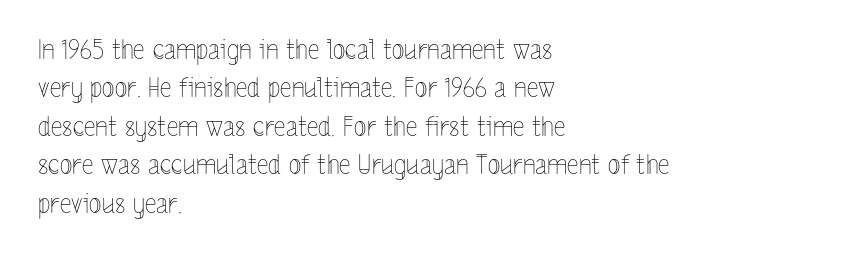
{"italic": "no", "bold": "no", "underline": "no", "align": "left", "line_spacing": "normal", "line_spacing_ratio": 1.48, "letter_spacing": "normal", "letter_spacing_em": 0.0, "glyph_px": 26}
